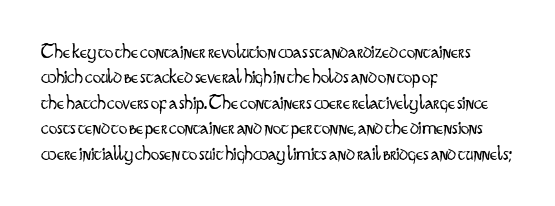
A bare baseline throughout the passage. Line beginnings align vertically; line endings do not. This sample uses plain, unmodified letter spacing. Posture: straight, roman, zero tilt. Is this a heavy cut? Hardly; it is regular or lighter.
